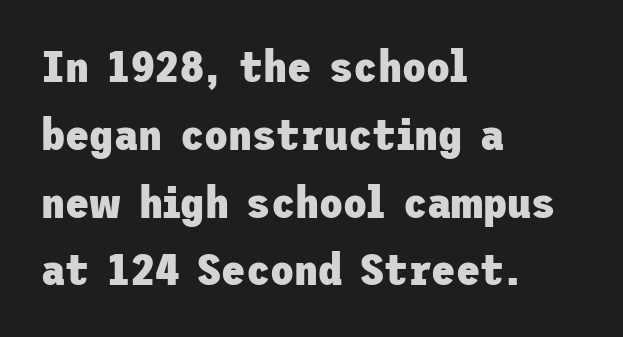
The image shows 44 px heavy sans-serif type, upright; set left-aligned, normal line spacing (1.54x), normal letter spacing, not underlined; low stroke contrast and a medium x-height.
